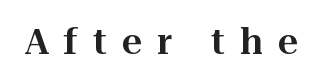
The image shows 35 px serif type, upright; set unusually wide letter spacing (+0.44 em), not underlined; high stroke contrast and a medium x-height.
